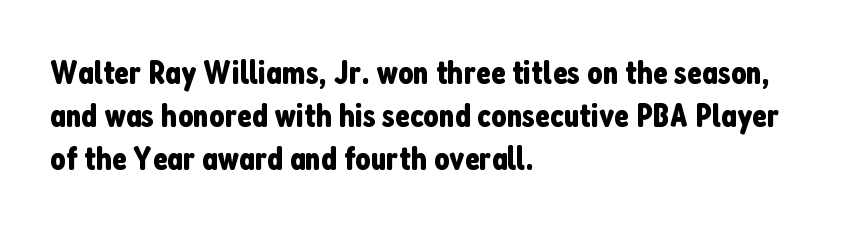
{"serif": "no", "italic": "no", "width": "condensed", "stroke_contrast": "low", "x_height": "medium", "monospaced": "no", "underline": "no", "align": "left", "line_spacing": "normal", "line_spacing_ratio": 1.27, "letter_spacing": "normal", "letter_spacing_em": 0.0, "glyph_px": 34}
